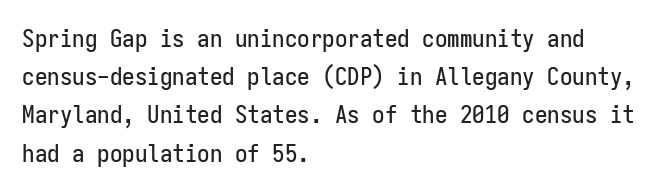
Q: Is the text italic (slanted)? A: No, it is upright.
Q: Is the text underlined? A: No.
Q: How is the paragraph aligned? A: Left-aligned.
Q: Is the spacing between letters normal or unusually wide? A: Normal.
Q: Is the spacing between lines tight, normal or loose? A: Normal.
